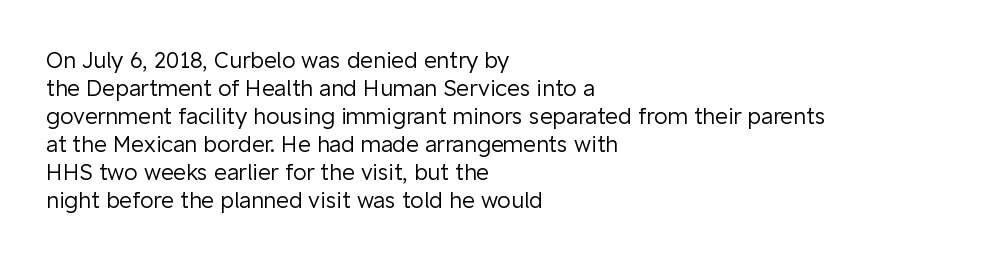
The image shows 22 px text type, upright; set left-aligned, normal line spacing (1.27x), normal letter spacing, not underlined.
